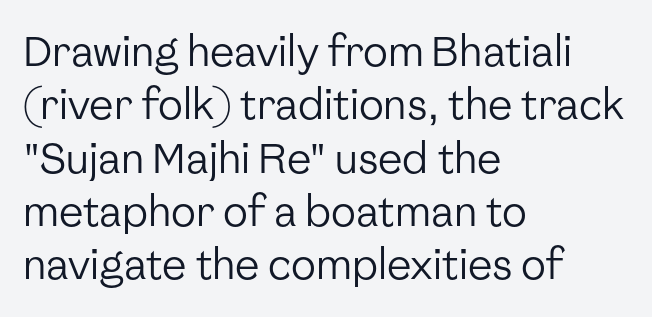
In terms of posture, this sample is upright. One glance says typical: line gaps are just what's usual. Type without underlining. The passage is arranged the way most books set body copy — flush left. This sample uses plain, unmodified letter spacing. Weight class: somewhere from thin through regular.
